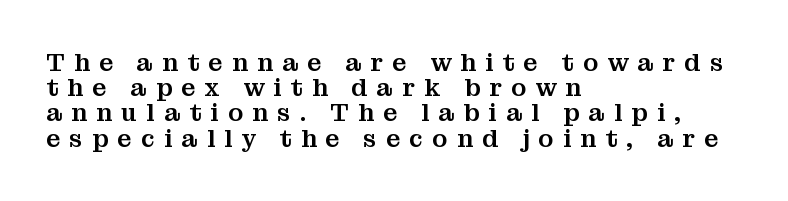
Q: Is the text italic (slanted)? A: No, it is upright.
Q: Is the text underlined? A: No.
Q: How is the paragraph aligned? A: Left-aligned.
Q: Is the spacing between letters normal or unusually wide? A: Unusually wide.
Q: Is the spacing between lines tight, normal or loose? A: Tight.
